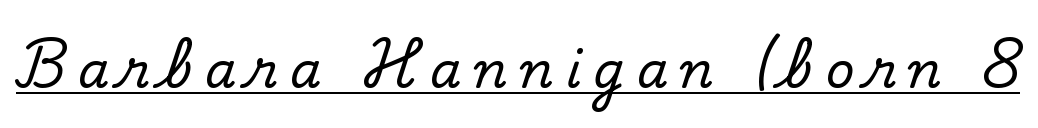
The image shows 50 px serif type; set unusually wide letter spacing (+0.25 em), underlined; low stroke contrast and a small x-height.
